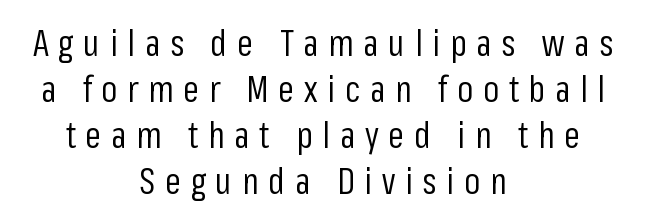
{"serif": "no", "italic": "no", "bold": "no", "weight": "regular", "width": "condensed", "stroke_contrast": "low", "x_height": "medium", "monospaced": "no", "underline": "no", "align": "center", "line_spacing": "normal", "line_spacing_ratio": 1.28, "letter_spacing": "wide", "letter_spacing_em": 0.27, "glyph_px": 36}
